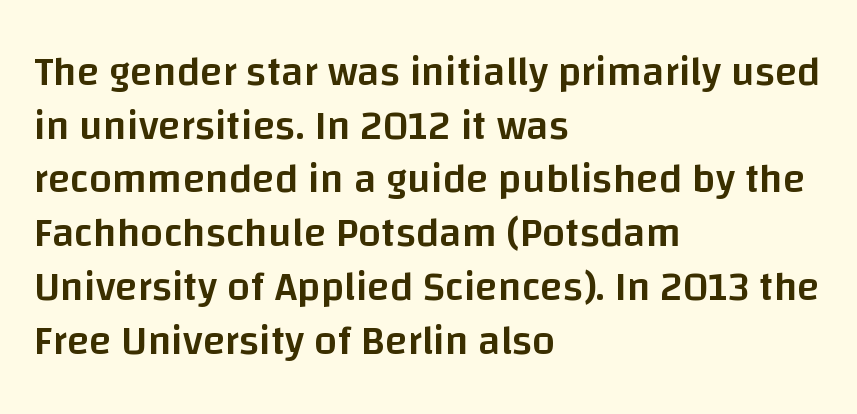
The image shows 41 px semibold sans-serif type, upright; set left-aligned, normal line spacing (1.31x), normal letter spacing, not underlined; low stroke contrast and a large x-height.
